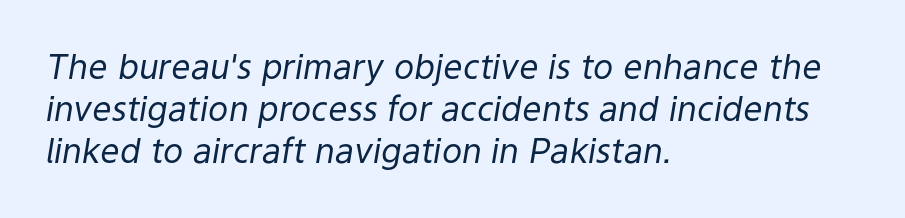
Q: Is the text bold? A: No.
Q: Is the text italic (slanted)? A: Yes, it leans right by about 9 degrees.
Q: Is the text underlined? A: No.
Q: How is the paragraph aligned? A: Left-aligned.
Q: Is the spacing between letters normal or unusually wide? A: Normal.
Q: Width (condensed, normal, or wide)? A: Normal.
Q: Stroke contrast? A: Low.
Q: x-height? A: Medium.
Q: Monospaced? A: No.
